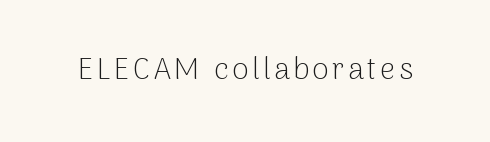
The image shows 30 px light sans-serif type, upright; set not underlined; low stroke contrast and a medium x-height.
